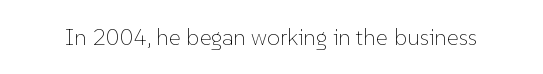
The type is set solid horizontally, with unmodified tracking. Words float on clear page, feet unadorned. A quiet, ordinary-to-light weight characterises the typeface. The type sits square on the baseline with zero lean.
